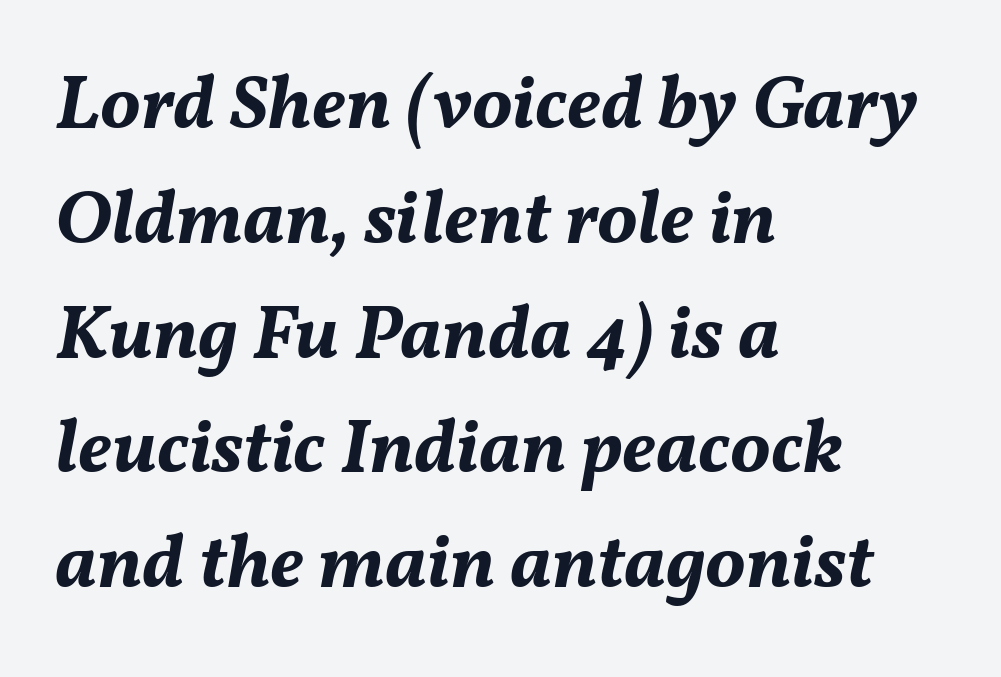
{"italic": "yes", "lean": "right", "slant_degrees": 11, "bold": "yes", "weight": "bold", "width": "normal", "stroke_contrast": "medium", "x_height": "medium", "monospaced": "no", "underline": "no", "align": "left", "line_spacing": "normal", "line_spacing_ratio": 1.51, "letter_spacing": "normal", "letter_spacing_em": 0.0, "glyph_px": 76}
